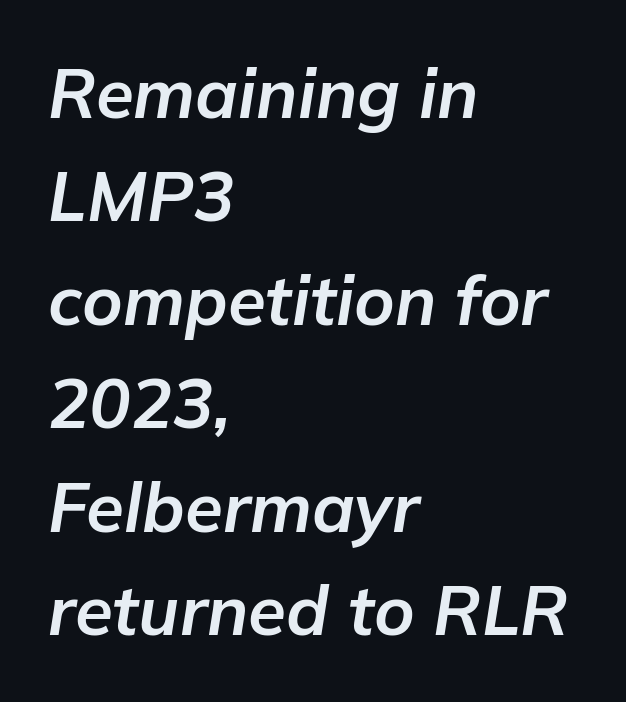
{"italic": "yes", "lean": "right", "slant_degrees": 9, "bold": "yes", "weight": "bold", "width": "normal", "stroke_contrast": "low", "x_height": "medium", "monospaced": "no", "underline": "no", "align": "left", "line_spacing": "normal", "line_spacing_ratio": 1.5, "letter_spacing": "normal", "letter_spacing_em": 0.0, "glyph_px": 69}
